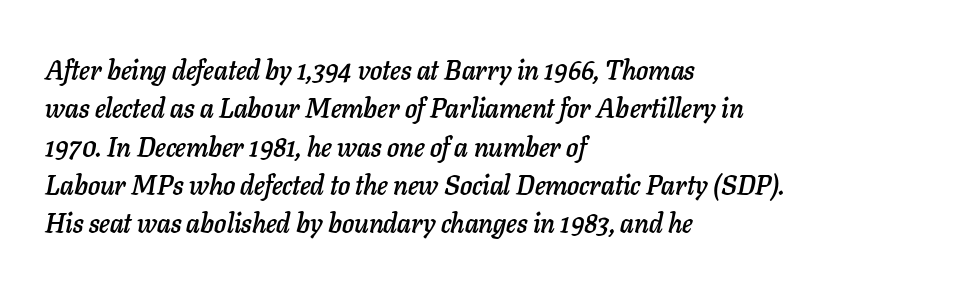
{"italic": "yes", "lean": "right", "slant_degrees": 11, "underline": "no", "align": "left", "line_spacing": "normal", "line_spacing_ratio": 1.42, "letter_spacing": "normal", "letter_spacing_em": 0.0, "glyph_px": 27}
